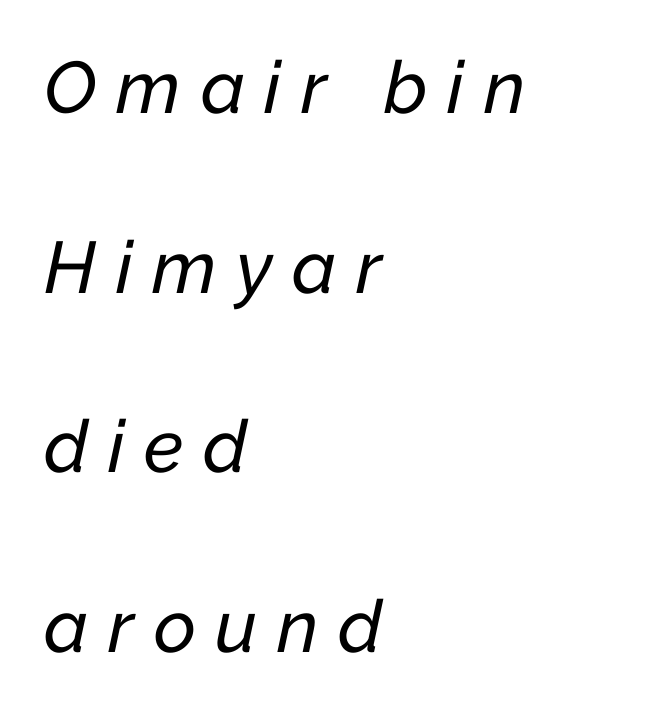
{"italic": "yes", "lean": "right", "slant_degrees": 12, "width": "normal", "stroke_contrast": "low", "x_height": "medium", "monospaced": "no", "underline": "no", "align": "left", "line_spacing": "loose", "line_spacing_ratio": 2.46, "letter_spacing": "wide", "letter_spacing_em": 0.27, "glyph_px": 73}
